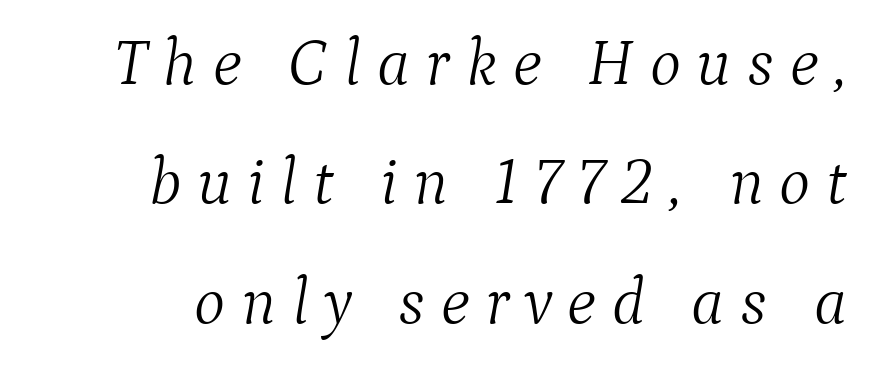
The tracking jumps out immediately: characters are airy and widely separated. Proportional: the letters do not fall into vertical columns. Words float on clear page, feet unadorned. The whole block is typeset with a tilt. Nothing heavy about these letters — not bold at all. Little horizontal feet cap the strokes, marking this as serif type.
